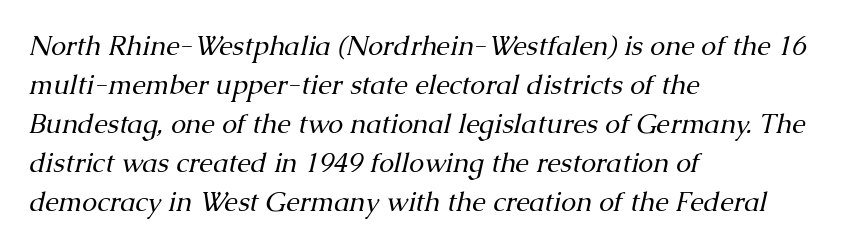
{"italic": "yes", "lean": "right", "slant_degrees": 13, "bold": "no", "underline": "no", "align": "left", "line_spacing": "normal", "line_spacing_ratio": 1.44, "letter_spacing": "normal", "letter_spacing_em": 0.0, "glyph_px": 27}
